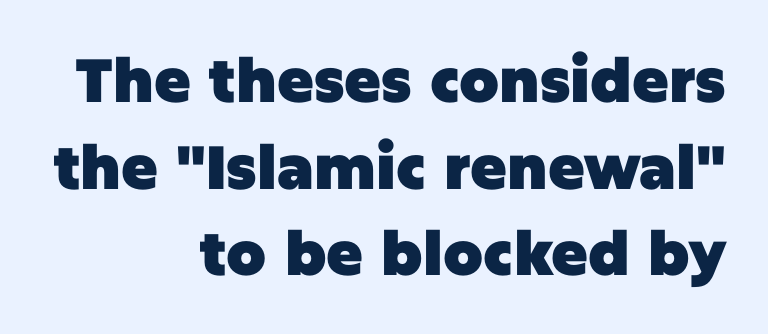
This is sans-serif lettering, the kind often seen on screens and signage. Horizontal bands of white between lines are of average thickness. Nope, not italic — everything's standing straight. Plain, unruled lines of type. Compared with an ordinary text face, these strokes are far heavier — a full bold.
